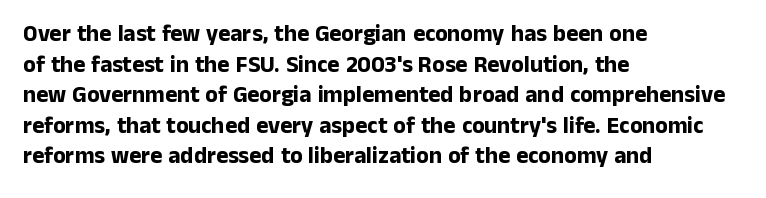
Q: Is the text bold? A: Yes.
Q: Is the text italic (slanted)? A: No, it is upright.
Q: Is the text underlined? A: No.
Q: How is the paragraph aligned? A: Left-aligned.
Q: Is the spacing between letters normal or unusually wide? A: Normal.
Q: Is the spacing between lines tight, normal or loose? A: Normal.
